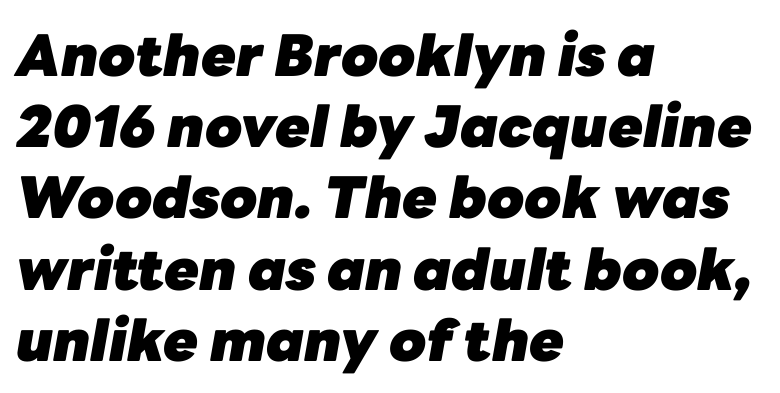
A typesetter would call this proportional, since set widths differ per character. Spacing between characters is what you'd get straight out of the box. Words float on clear page, feet unadorned. Observe the lean: these are italic letterforms. The block of text has a typical density, with ordinary space between rows. A student would call this left alignment; a typographer would say flush left, rag right.
